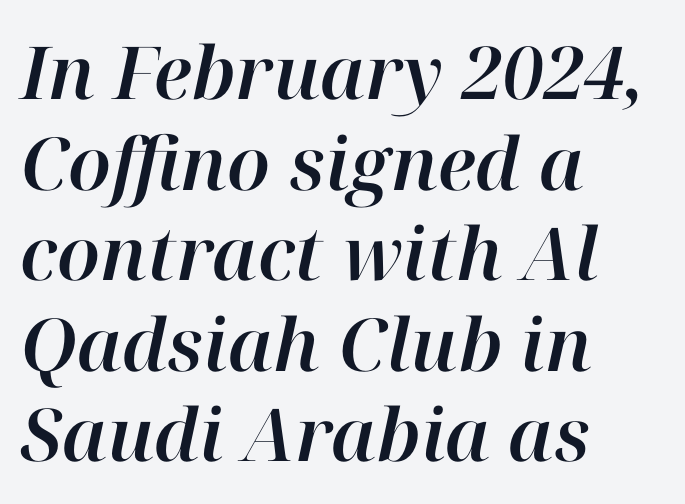
Descenders hang freely into open space. A typesetter would call this zero additional tracking. Caption: multi-line text, flush left, ragged right. The letters are slanted; this is an italic face. This sample has the flowing, uneven cadence of proportional lettering.
